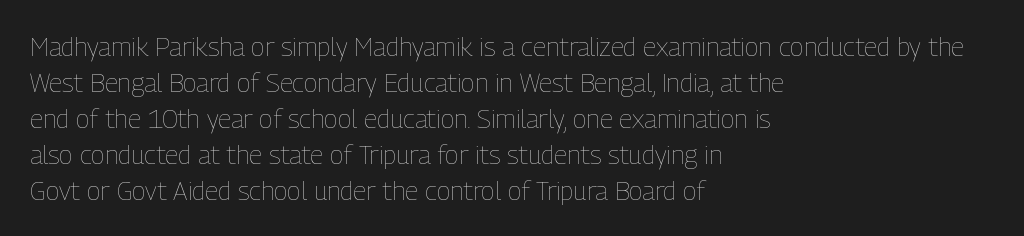
The image shows 26 px text type, upright; set left-aligned, normal line spacing (1.38x), normal letter spacing, not underlined.
